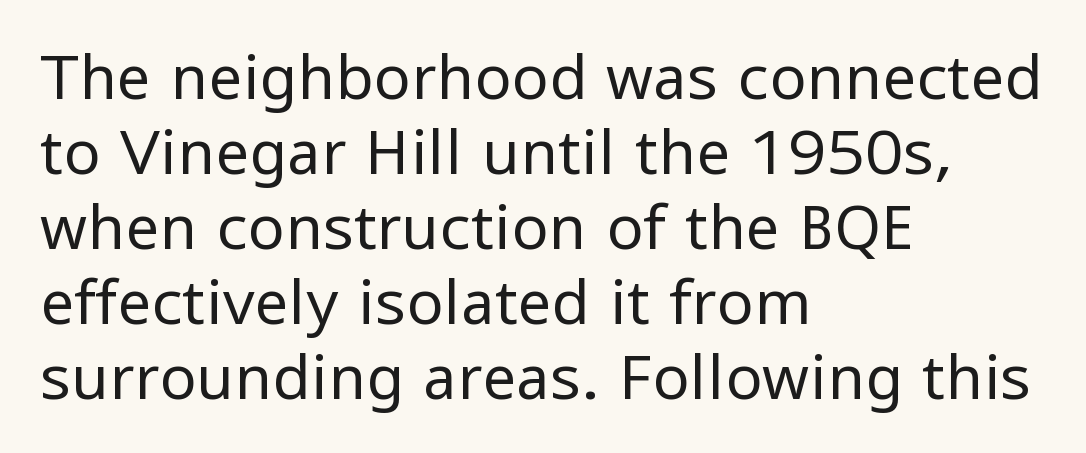
The image shows 61 px regular-weight sans-serif type, upright; set left-aligned, line spacing 1.23x, normal letter spacing, not underlined; low stroke contrast and a medium x-height.
